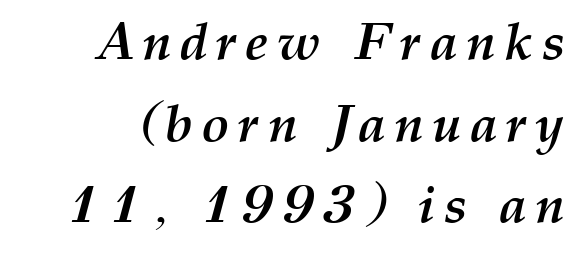
Q: Is the text bold? A: Yes.
Q: Is the text italic (slanted)? A: Yes, it leans right by about 12 degrees.
Q: Is the text underlined? A: No.
Q: Is the spacing between lines tight, normal or loose? A: Normal.
Q: Width (condensed, normal, or wide)? A: Normal.
Q: Stroke contrast? A: Medium.
Q: x-height? A: Medium.
Q: Monospaced? A: No.
